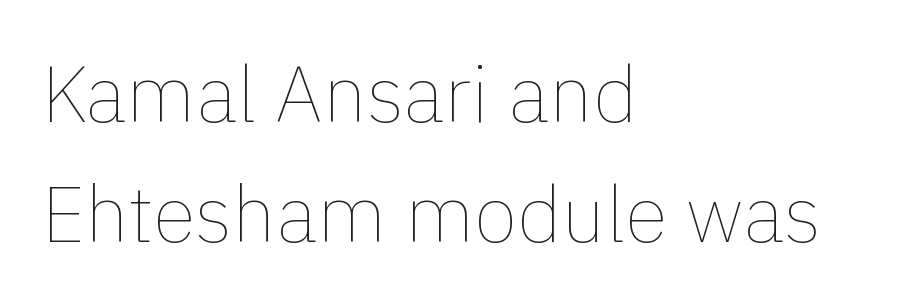
Is this a fixed-width face? No — the glyphs have proportional, varying widths. Ordinary non-slanted type is in use. Default kerning and tracking; the words read as compact shapes. Clear beneath every line of the passage. Each stroke keeps to a modest, everyday thickness or less. A classic flush-left, rag-right setting is used for this passage.
